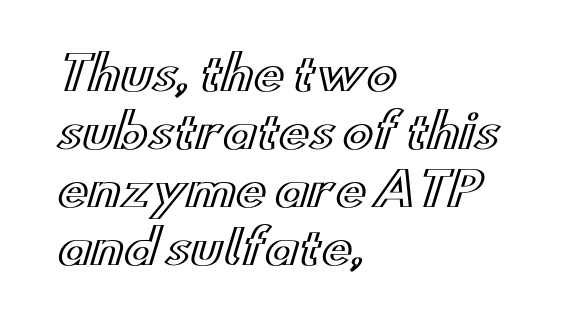
Q: Is the text italic (slanted)? A: Yes.
Q: Is the text underlined? A: No.
Q: How is the paragraph aligned? A: Left-aligned.
Q: Is the spacing between letters normal or unusually wide? A: Normal.
Q: Is the spacing between lines tight, normal or loose? A: Normal.
Q: Width (condensed, normal, or wide)? A: Wide.
Q: x-height? A: Small.
Q: Monospaced? A: No.
